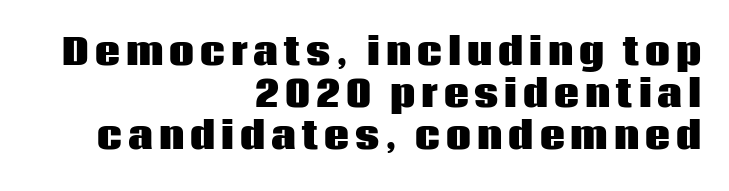
Any mark beneath the type? The region is blank. The lettering holds an erect, upright posture throughout. Type style note: lacks serifs. Varying glyph widths throughout — classic text-font behaviour. The rag falls on the left side of this text block.
